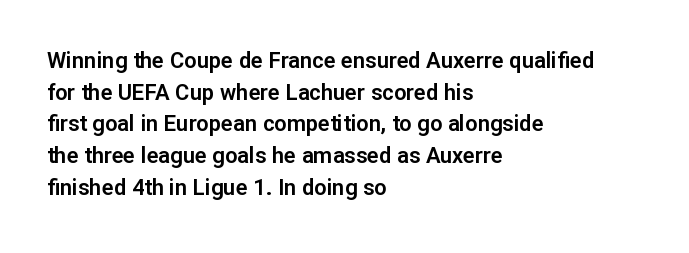
The image shows 22 px text type, upright; set left-aligned, normal line spacing (1.44x), normal letter spacing, not underlined.
